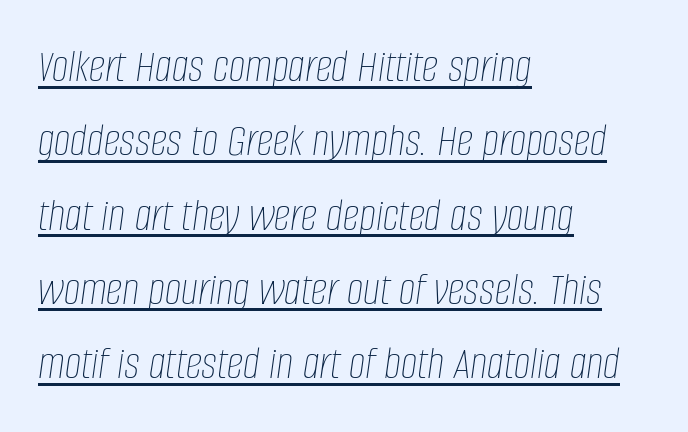
Q: Is the text bold? A: No.
Q: Is the text italic (slanted)? A: Yes, it leans right by about 8 degrees.
Q: Is the text underlined? A: Yes.
Q: How is the paragraph aligned? A: Left-aligned.
Q: Is the spacing between letters normal or unusually wide? A: Normal.
Q: Is the spacing between lines tight, normal or loose? A: Normal.
Q: Width (condensed, normal, or wide)? A: Condensed.
Q: Stroke contrast? A: Low.
Q: x-height? A: Large.
Q: Monospaced? A: No.
